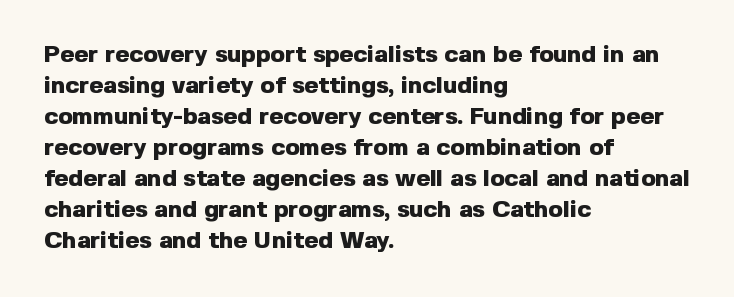
{"italic": "no", "bold": "yes", "underline": "no", "align": "left", "line_spacing": "normal", "line_spacing_ratio": 1.29, "letter_spacing": "normal", "letter_spacing_em": 0.0, "glyph_px": 24}
